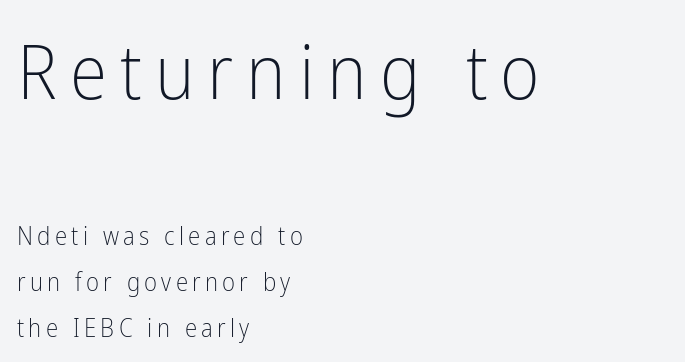
The image shows 76 px light, condensed sans-serif type, upright; set left-aligned, line spacing 1.84x, not underlined; the first (top) block is 3.04x larger; low stroke contrast and a medium x-height.
